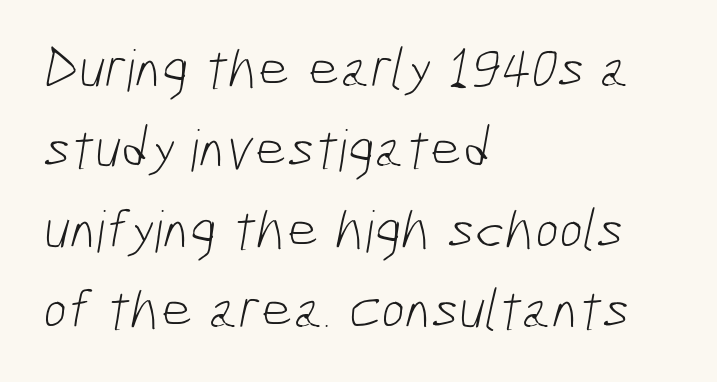
Q: Is the text bold? A: No.
Q: Is the typeface a serif or a sans-serif typeface? A: Sans-serif.
Q: Is the text underlined? A: No.
Q: How is the paragraph aligned? A: Left-aligned.
Q: Is the spacing between letters normal or unusually wide? A: Normal.
Q: Is the spacing between lines tight, normal or loose? A: Normal.
Q: Width (condensed, normal, or wide)? A: Condensed.
Q: Stroke contrast? A: Low.
Q: x-height? A: Medium.
Q: Monospaced? A: No.
